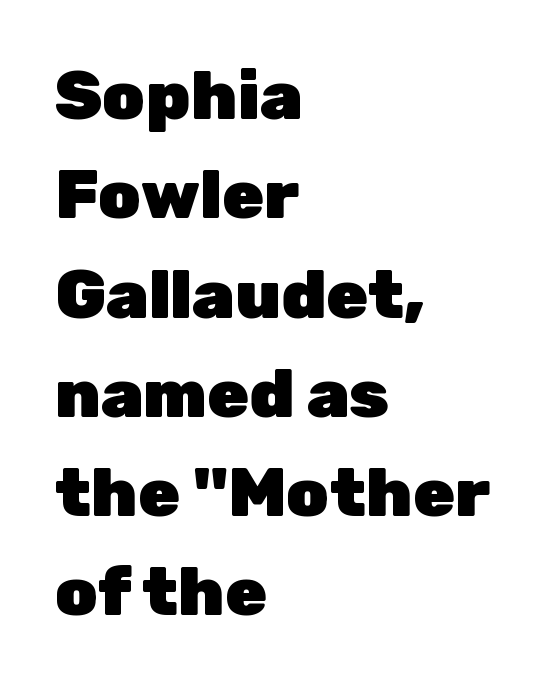
Q: Is the text bold? A: Yes.
Q: Is the text italic (slanted)? A: No, it is upright.
Q: Is the typeface a serif or a sans-serif typeface? A: Sans-serif.
Q: Is the text underlined? A: No.
Q: How is the paragraph aligned? A: Left-aligned.
Q: Is the spacing between letters normal or unusually wide? A: Normal.
Q: Is the spacing between lines tight, normal or loose? A: Normal.
Q: Width (condensed, normal, or wide)? A: Normal.
Q: Stroke contrast? A: Low.
Q: x-height? A: Medium.
Q: Monospaced? A: No.
